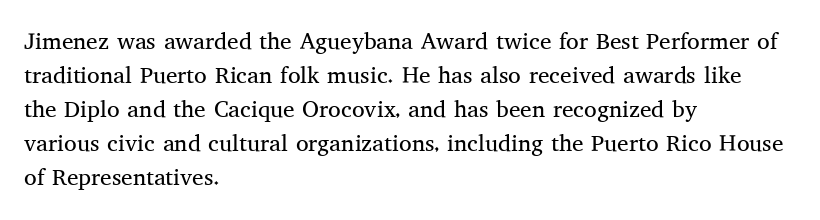
The image shows 23 px text type, upright; set left-aligned, normal line spacing (1.48x), normal letter spacing, not underlined.
